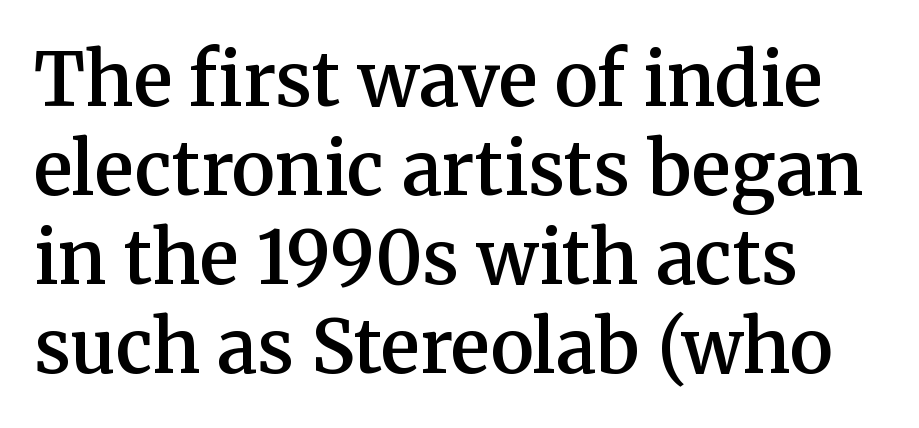
{"serif": "yes", "italic": "no", "bold": "semi", "weight": "semibold", "width": "normal", "stroke_contrast": "medium", "x_height": "medium", "monospaced": "no", "underline": "no", "align": "left", "line_spacing_ratio": 1.22, "letter_spacing": "normal", "letter_spacing_em": 0.0, "glyph_px": 73}
